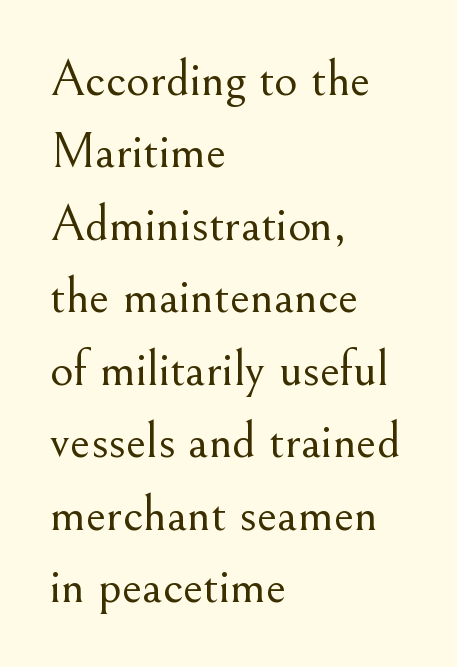
Q: Is the text bold? A: No.
Q: Is the text italic (slanted)? A: No, it is upright.
Q: Is the typeface a serif or a sans-serif typeface? A: Serif.
Q: Is the text underlined? A: No.
Q: How is the paragraph aligned? A: Left-aligned.
Q: Is the spacing between letters normal or unusually wide? A: Normal.
Q: Is the spacing between lines tight, normal or loose? A: Normal.
Q: Width (condensed, normal, or wide)? A: Normal.
Q: Stroke contrast? A: Medium.
Q: x-height? A: Small.
Q: Monospaced? A: No.
